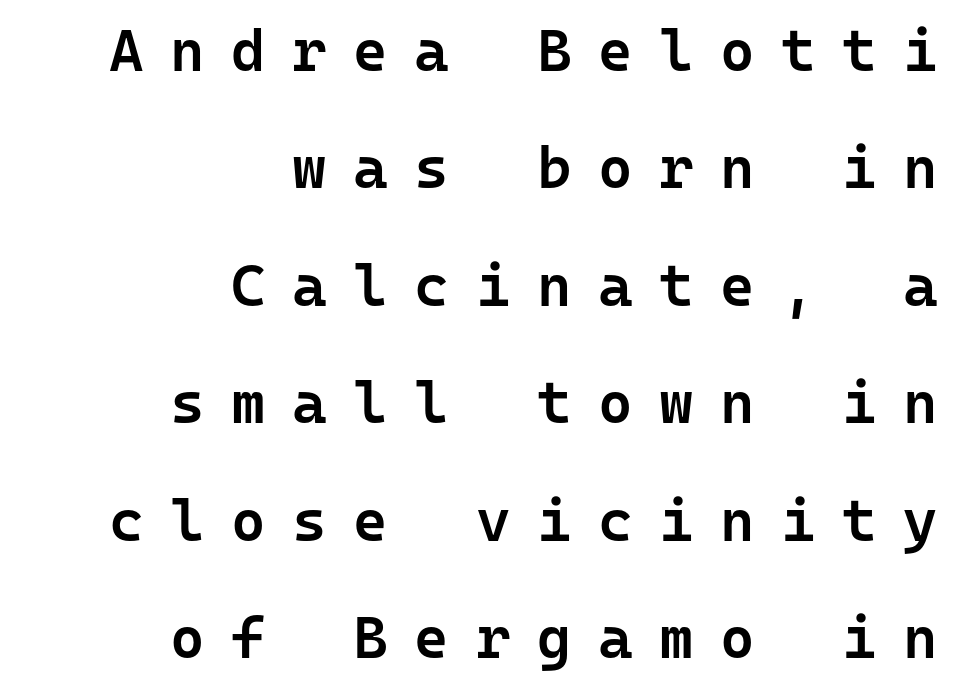
Anything drawn beneath the words? Only blank space. These lines are rendered in a fixed-pitch font. The face used here is a sans, in the tradition of grotesques and geometrics. How heavy is the stroke? Medium-heavy — a semibold, shy of bold. No italicization has been applied; the sample stays upright.
